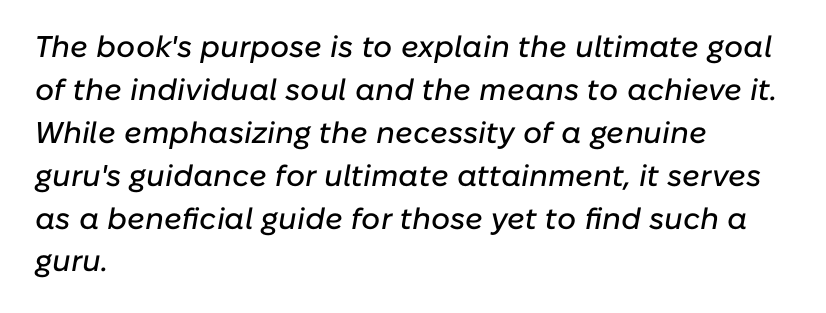
Q: Is the text italic (slanted)? A: Yes, it leans right by about 10 degrees.
Q: Is the text underlined? A: No.
Q: How is the paragraph aligned? A: Left-aligned.
Q: Is the spacing between letters normal or unusually wide? A: Normal.
Q: Is the spacing between lines tight, normal or loose? A: Normal.
Q: Width (condensed, normal, or wide)? A: Normal.
Q: Stroke contrast? A: Low.
Q: x-height? A: Medium.
Q: Monospaced? A: No.
